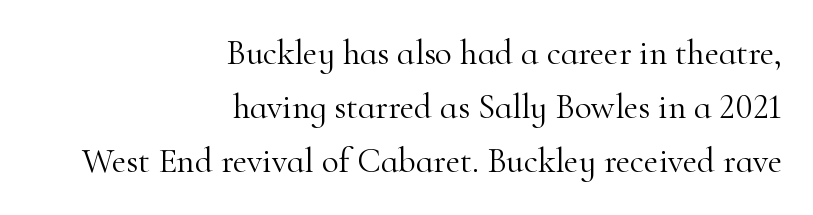
{"serif": "yes", "italic": "no", "bold": "no", "weight": "light", "width": "normal", "stroke_contrast": "high", "x_height": "small", "monospaced": "no", "underline": "no", "align": "right", "line_spacing": "normal", "line_spacing_ratio": 1.55, "letter_spacing": "normal", "letter_spacing_em": 0.0, "glyph_px": 35}
